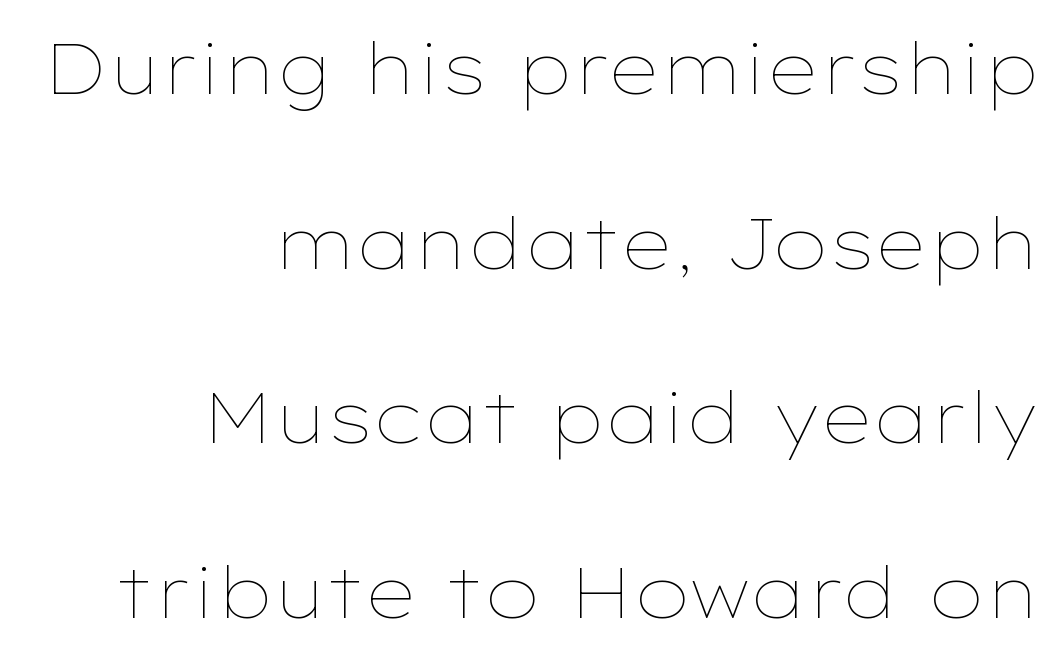
{"italic": "no", "bold": "no", "weight": "thin", "width": "wide", "stroke_contrast": "low", "x_height": "medium", "monospaced": "no", "underline": "no", "align": "right", "line_spacing": "loose", "line_spacing_ratio": 2.46, "letter_spacing": "normal", "letter_spacing_em": 0.0, "glyph_px": 71}
